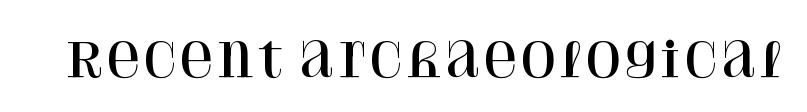
The image shows 47 px serif type, upright; set normal letter spacing, not underlined; high stroke contrast and a large x-height.
